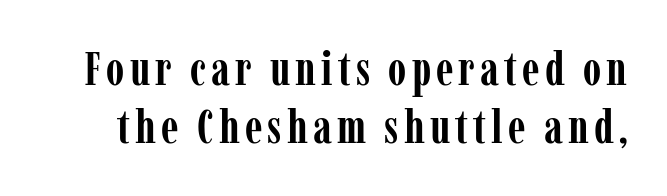
Q: Is the text bold? A: Yes.
Q: Is the text italic (slanted)? A: No, it is upright.
Q: Is the typeface a serif or a sans-serif typeface? A: Serif.
Q: Is the text underlined? A: No.
Q: Width (condensed, normal, or wide)? A: Condensed.
Q: Stroke contrast? A: Low.
Q: x-height? A: Medium.
Q: Monospaced? A: No.
